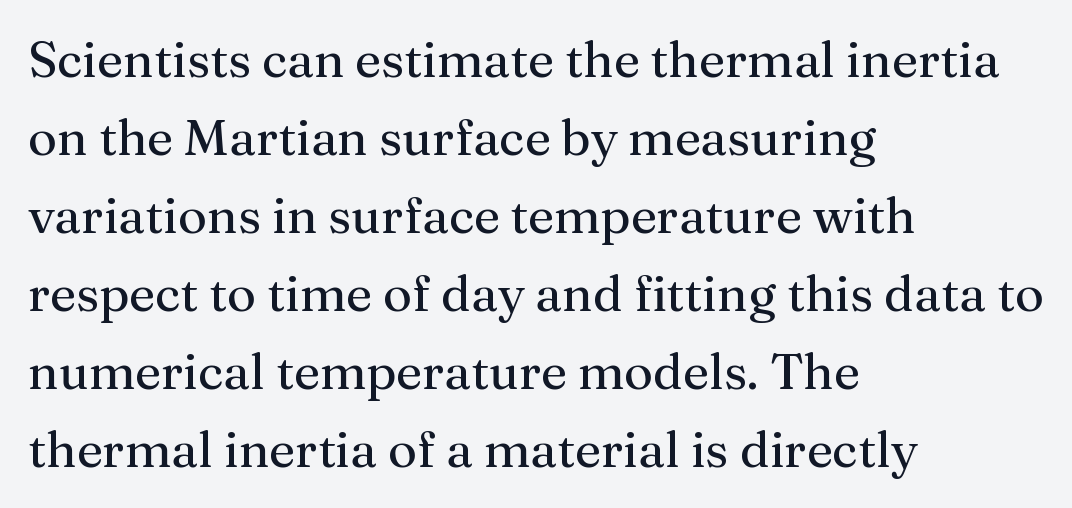
The image shows 50 px regular-weight serif type, upright; set left-aligned, normal line spacing (1.56x), normal letter spacing, not underlined; medium stroke contrast and a medium x-height.
